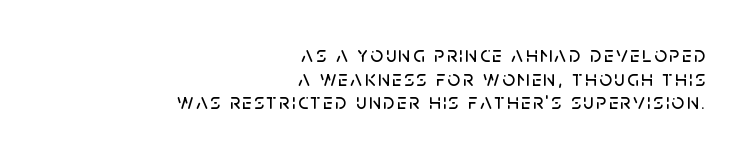
{"italic": "no", "underline": "no", "align": "right", "line_spacing": "tight", "line_spacing_ratio": 1.07, "glyph_px": 22}
